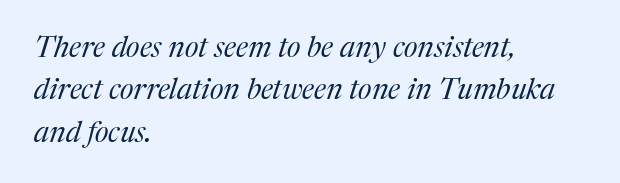
{"serif": "yes", "italic": "yes", "lean": "right", "slant_degrees": 17, "bold": "no", "weight": "regular", "width": "normal", "stroke_contrast": "medium", "x_height": "medium", "monospaced": "no", "underline": "no", "align": "left", "line_spacing": "normal", "line_spacing_ratio": 1.46, "letter_spacing": "normal", "letter_spacing_em": 0.0, "glyph_px": 29}
